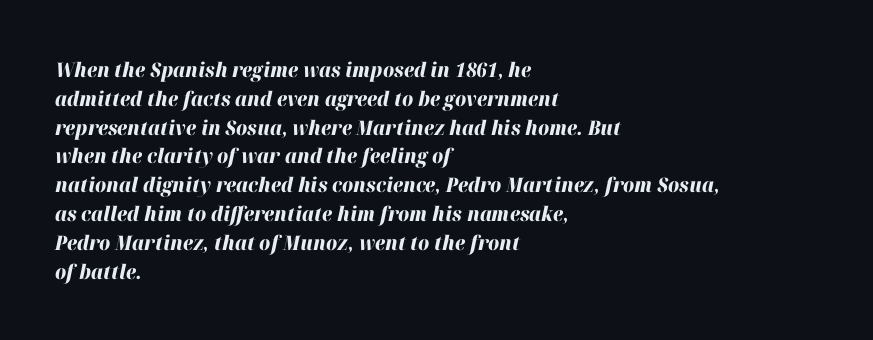
Q: Is the text bold? A: Yes.
Q: Is the text italic (slanted)? A: Yes, it leans right by about 12 degrees.
Q: Is the text underlined? A: No.
Q: How is the paragraph aligned? A: Left-aligned.
Q: Is the spacing between letters normal or unusually wide? A: Normal.
Q: Is the spacing between lines tight, normal or loose? A: Normal.
